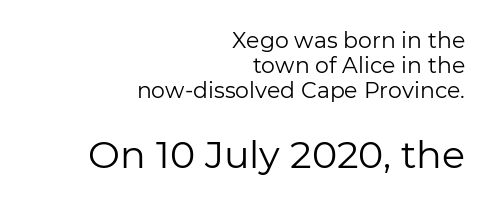
{"serif": "no", "italic": "no", "bold": "no", "weight": "regular", "width": "normal", "stroke_contrast": "low", "x_height": "medium", "monospaced": "no", "underline": "no", "align": "right", "line_spacing": "tight", "line_spacing_ratio": 1.13, "letter_spacing": "normal", "letter_spacing_em": 0.0, "larger_block": "second", "size_ratio": 1.73, "glyph_px": 38}
